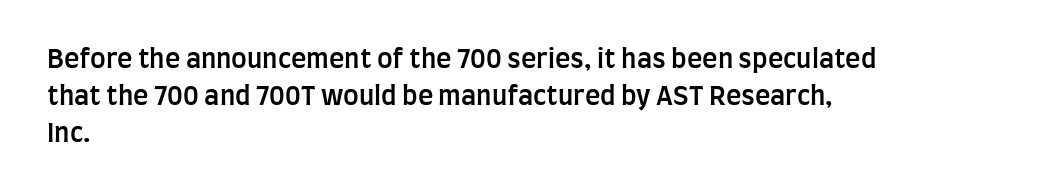
Successive baselines arrive at the customary interval. What weight is shown? A semibold, between regular and bold. The baseline area is clear. Compared with typical body copy, the letter spacing here is the same. When letters stand straight like this, we call the style roman or upright.
